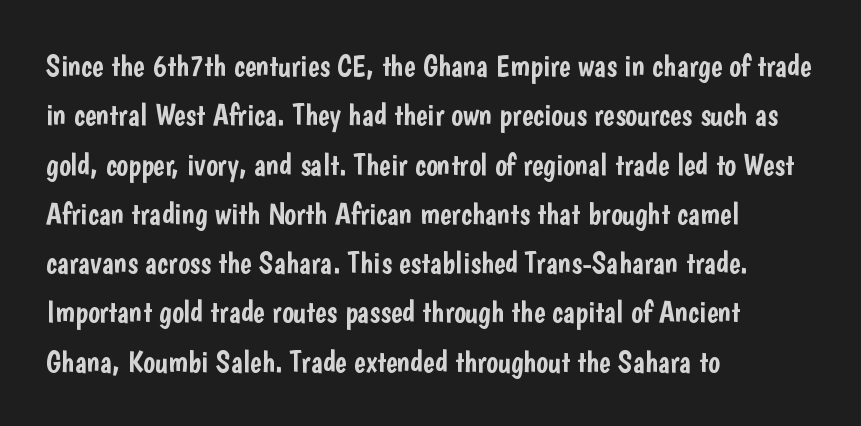
Short note: letters normally spaced. The space between consecutive lines is moderate. A typesetter would call this proportional, since set widths differ per character. Each row of text sits above clean, open space.
